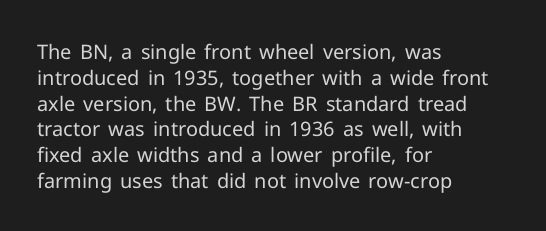
Q: Is the text bold? A: No.
Q: Is the text italic (slanted)? A: No, it is upright.
Q: Is the text underlined? A: No.
Q: How is the paragraph aligned? A: Left-aligned.
Q: Is the spacing between letters normal or unusually wide? A: Normal.
Q: Is the spacing between lines tight, normal or loose? A: Normal.
